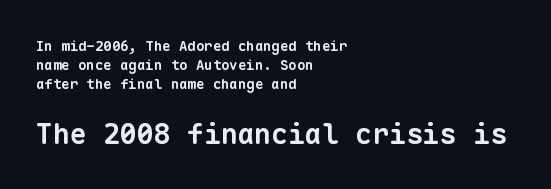
Q: Is the text bold? A: Yes.
Q: Is the typeface a serif or a sans-serif typeface? A: Sans-serif.
Q: Is the text underlined? A: No.
Q: How is the paragraph aligned? A: Left-aligned.
Q: Is the spacing between letters normal or unusually wide? A: Normal.
Q: Is the spacing between lines tight, normal or loose? A: Normal.
Q: Which block of text is set in a larger size, the first (top) or the second (bottom)? A: The second (bottom) one.
Q: Width (condensed, normal, or wide)? A: Normal.
Q: Stroke contrast? A: Low.
Q: x-height? A: Medium.
Q: Monospaced? A: Yes.
